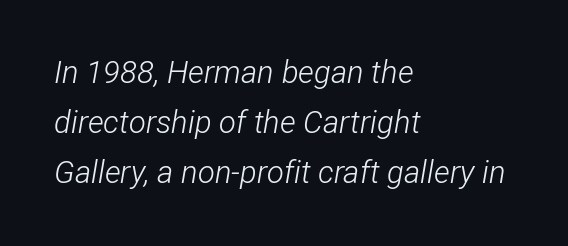
The image shows 31 px light, condensed type, italic (leaning right); set left-aligned, normal line spacing (1.62x), normal letter spacing, not underlined; low stroke contrast and a medium x-height.
